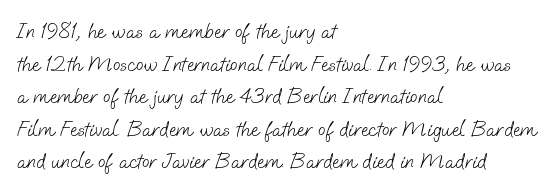
The image shows 22 px text type; set left-aligned, normal line spacing (1.48x), normal letter spacing, not underlined.
